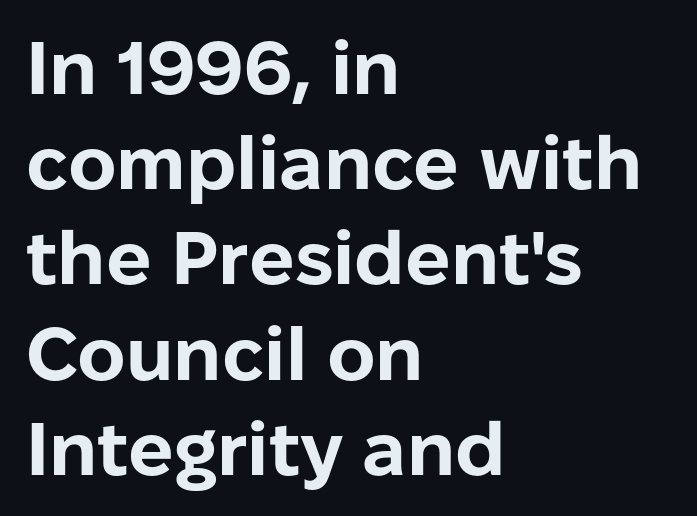
Q: Is the text bold? A: Yes.
Q: Is the text italic (slanted)? A: No, it is upright.
Q: Is the typeface a serif or a sans-serif typeface? A: Sans-serif.
Q: Is the text underlined? A: No.
Q: How is the paragraph aligned? A: Left-aligned.
Q: Is the spacing between letters normal or unusually wide? A: Normal.
Q: Is the spacing between lines tight, normal or loose? A: Normal.
Q: Width (condensed, normal, or wide)? A: Normal.
Q: Stroke contrast? A: Low.
Q: x-height? A: Medium.
Q: Monospaced? A: No.
